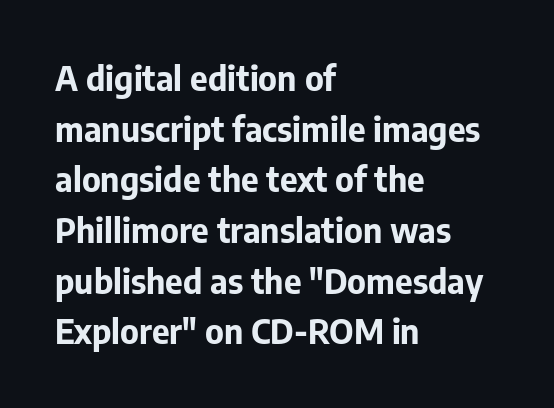
Regarding serifs, this sample does without them. This is the regular roman posture of the typeface. In terms of letterspacing, this is plain default setting. This sample is left-justified, so line endings fall wherever the words run out. The rendering uses natural spacing where letterforms have individual widths.
